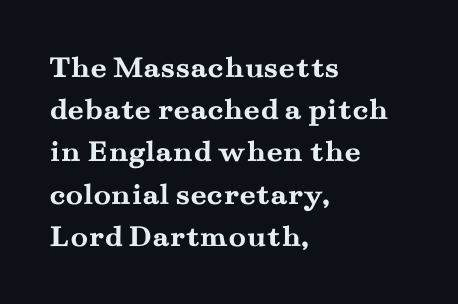
Casual observation: everything's shoved over to the left. Weight check: bold — yes, fully. These lines sit exactly where default settings would place them. Default kerning and tracking; the words read as compact shapes. Varying glyph widths throughout — classic text-font behaviour. The passage shown is not underscored anywhere.
